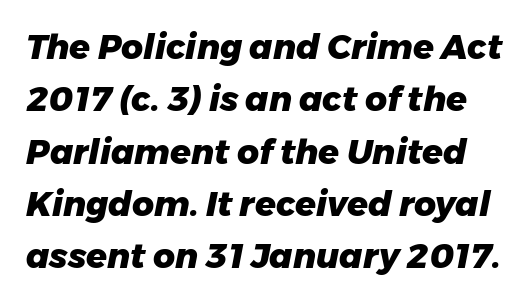
The typesetting leans heavy: a genuine bold. Observe the lean: these are italic letterforms. The letters advance in unequal steps, a hallmark of proportional type. Interline gaps are of average width in this sample.
